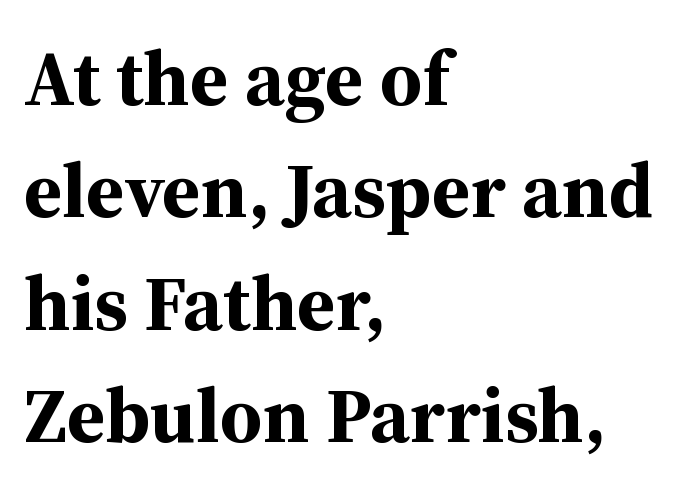
Q: Is the text bold? A: Yes.
Q: Is the text italic (slanted)? A: No, it is upright.
Q: Is the typeface a serif or a sans-serif typeface? A: Serif.
Q: Is the text underlined? A: No.
Q: How is the paragraph aligned? A: Left-aligned.
Q: Is the spacing between letters normal or unusually wide? A: Normal.
Q: Is the spacing between lines tight, normal or loose? A: Normal.
Q: Width (condensed, normal, or wide)? A: Normal.
Q: Stroke contrast? A: Medium.
Q: x-height? A: Medium.
Q: Monospaced? A: No.
